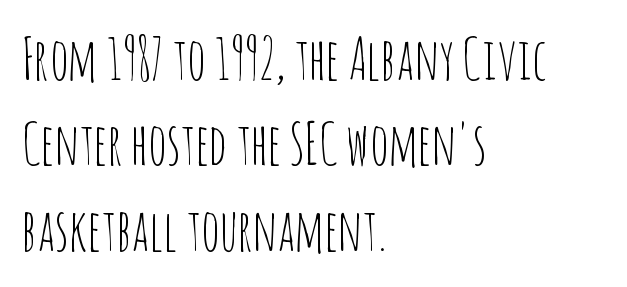
The typeface has the unassuming heft of standard copy or less. Nobody touched the tracking dial on this one. Think of a printed novel: that variable character pitch is what you see here. Horizontally, the lines are justified to the leading edge only. Font category for this specimen: sans-serif. Check the space under the baseline: it is left empty.
